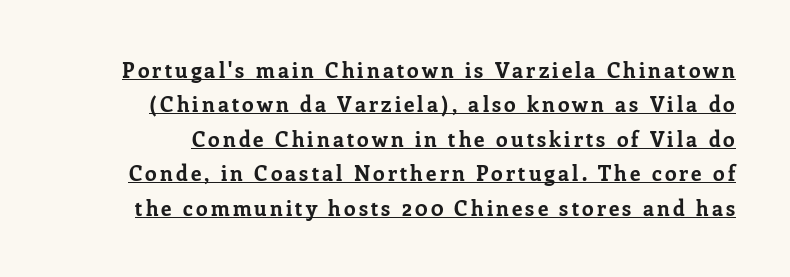
Q: Is the text bold? A: Yes.
Q: Is the text italic (slanted)? A: No, it is upright.
Q: Is the text underlined? A: Yes.
Q: Is the spacing between lines tight, normal or loose? A: Normal.
